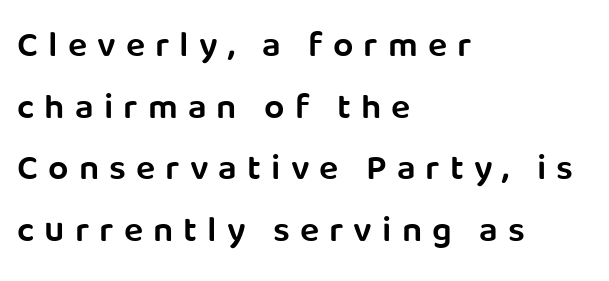
The image shows 36 px semibold sans-serif type, upright; set left-aligned, line spacing 1.71x, unusually wide letter spacing (+0.28 em), not underlined; low stroke contrast and a large x-height.
